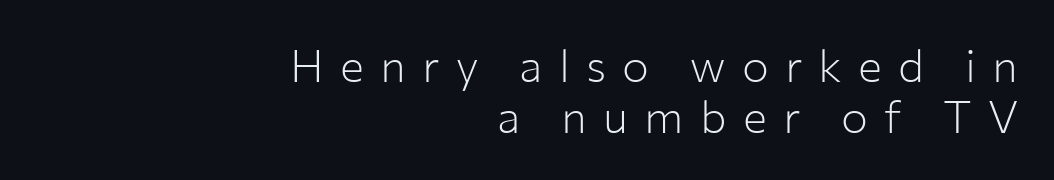
This is the regular roman posture of the typeface. Tightly led — the rows are bunched. The rag falls on the left side of this text block. The tracking jumps out immediately: characters are airy and widely separated. What kind of face is this? One without serifs — a sans.
